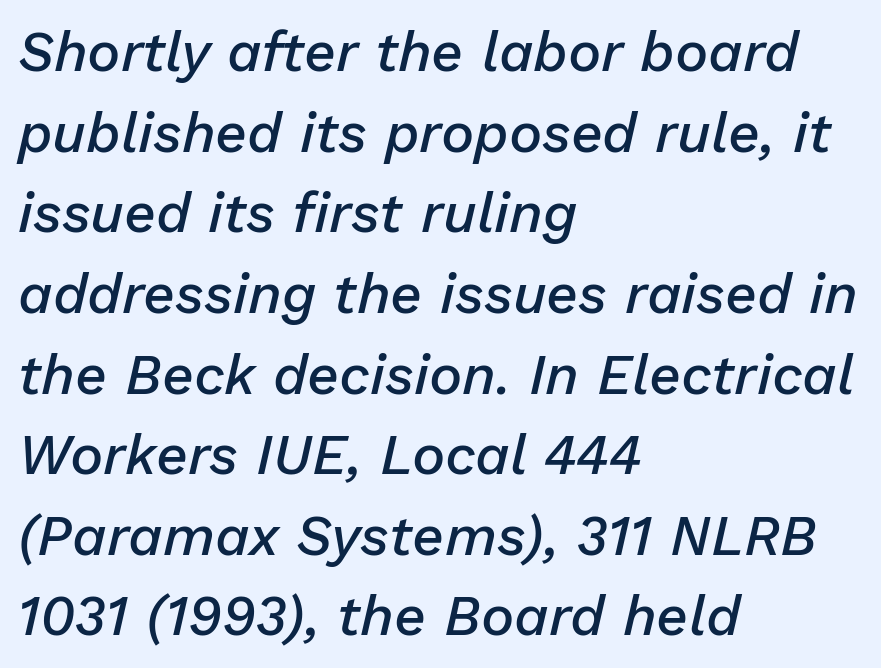
Q: Is the text bold? A: Semi-bold.
Q: Is the text italic (slanted)? A: Yes, it leans right by about 13 degrees.
Q: Is the text underlined? A: No.
Q: How is the paragraph aligned? A: Left-aligned.
Q: Is the spacing between letters normal or unusually wide? A: Normal.
Q: Is the spacing between lines tight, normal or loose? A: Normal.
Q: Width (condensed, normal, or wide)? A: Normal.
Q: Stroke contrast? A: Low.
Q: x-height? A: Medium.
Q: Monospaced? A: No.
